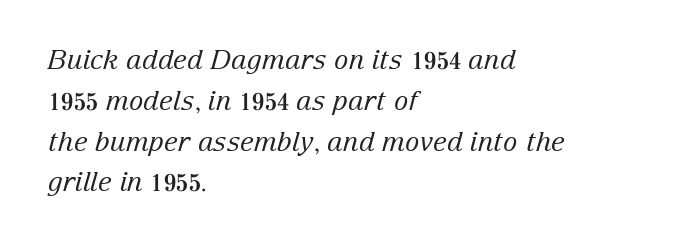
The image shows 27 px text type, italic (leaning right); set left-aligned, normal line spacing (1.51x), normal letter spacing, not underlined.
